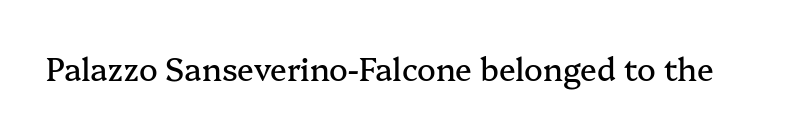
Varying glyph widths throughout — classic text-font behaviour. The zone under the glyphs is completely vacant. Words appear dense and cohesive because spacing is normal. No italicization has been applied; the sample stays upright. Little horizontal feet cap the strokes, marking this as serif type.
